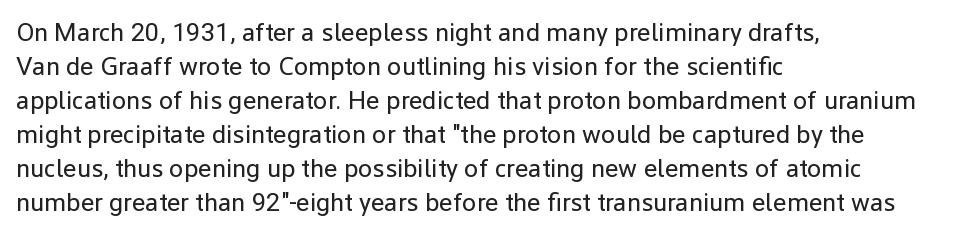
Descenders are the only things crossing below the line. All the whitespace from short lines collects on the right. Characters remain perfectly vertical along every line. The letters sit at their default tracking, neither squeezed nor spread.
